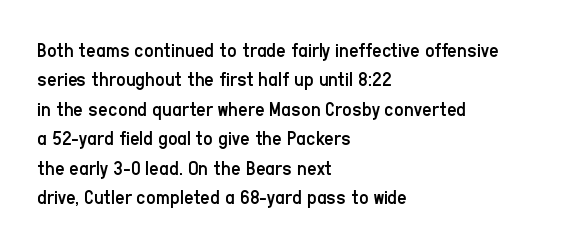
The image shows 21 px text type, upright; set left-aligned, normal line spacing (1.4x), normal letter spacing, not underlined.
